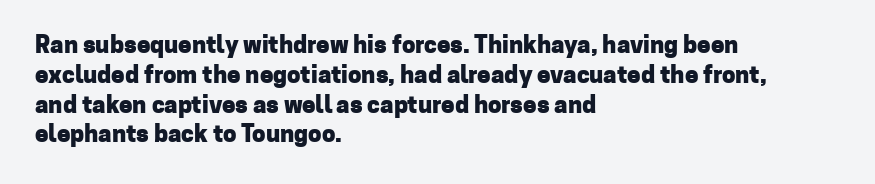
Q: Is the text bold? A: Yes.
Q: Is the text italic (slanted)? A: No, it is upright.
Q: Is the text underlined? A: No.
Q: How is the paragraph aligned? A: Left-aligned.
Q: Is the spacing between letters normal or unusually wide? A: Normal.
